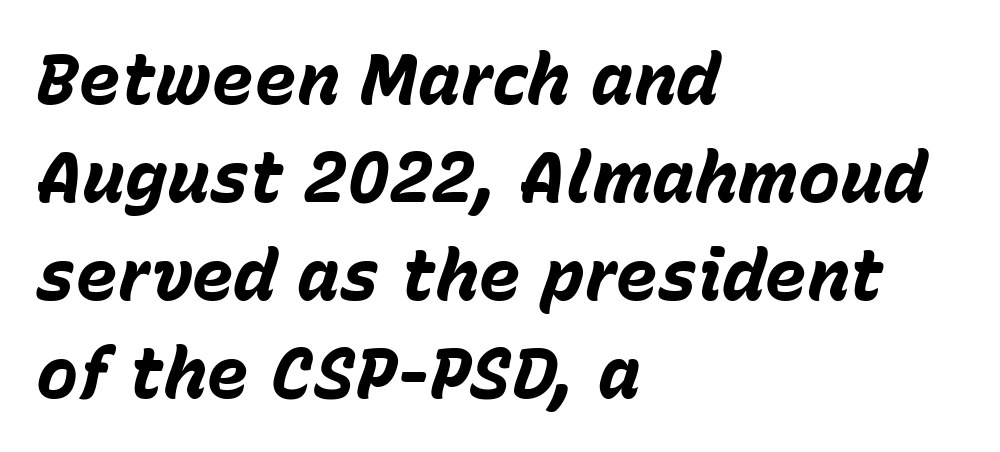
The image shows 71 px bold type, italic (leaning right); set left-aligned, normal line spacing (1.38x), normal letter spacing, not underlined; low stroke contrast and a medium x-height.
